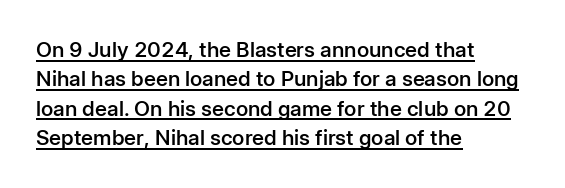
The image shows 21 px text type, upright; set left-aligned, normal line spacing (1.4x), normal letter spacing, underlined.
